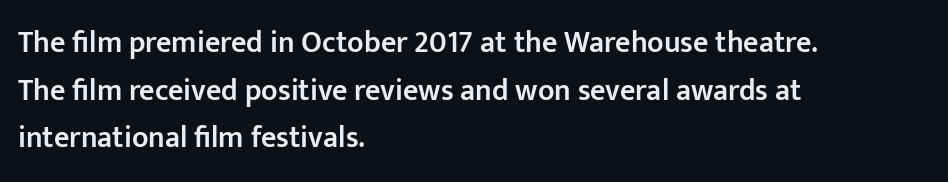
The image shows 30 px semibold sans-serif type, upright; set left-aligned, normal line spacing (1.59x), normal letter spacing, not underlined; low stroke contrast and a medium x-height.
